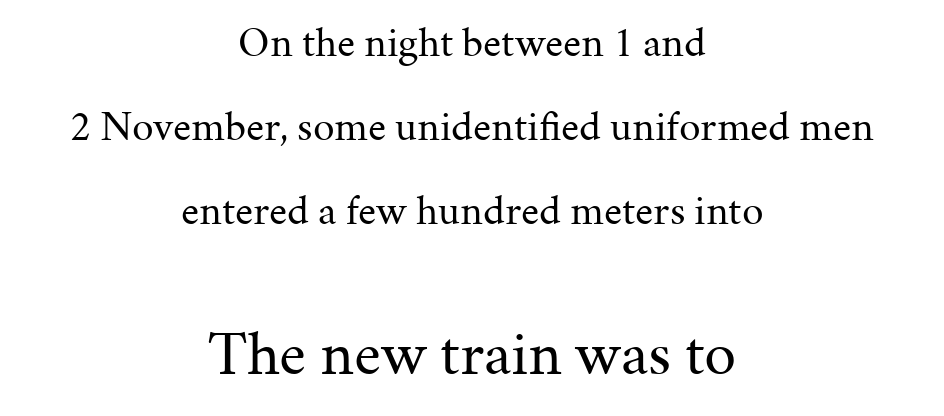
Q: Is the text bold? A: No.
Q: Is the text italic (slanted)? A: No, it is upright.
Q: Is the typeface a serif or a sans-serif typeface? A: Serif.
Q: Is the text underlined? A: No.
Q: How is the paragraph aligned? A: Centered.
Q: Is the spacing between letters normal or unusually wide? A: Normal.
Q: Is the spacing between lines tight, normal or loose? A: Loose.
Q: Which block of text is set in a larger size, the first (top) or the second (bottom)? A: The second (bottom) one.
Q: Width (condensed, normal, or wide)? A: Normal.
Q: Stroke contrast? A: Medium.
Q: x-height? A: Medium.
Q: Monospaced? A: No.
